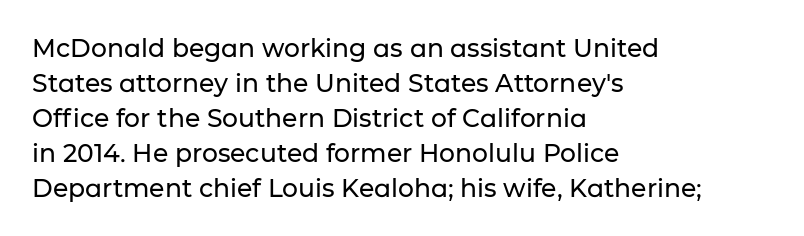
Q: Is the text italic (slanted)? A: No, it is upright.
Q: Is the text underlined? A: No.
Q: How is the paragraph aligned? A: Left-aligned.
Q: Is the spacing between letters normal or unusually wide? A: Normal.
Q: Is the spacing between lines tight, normal or loose? A: Normal.
